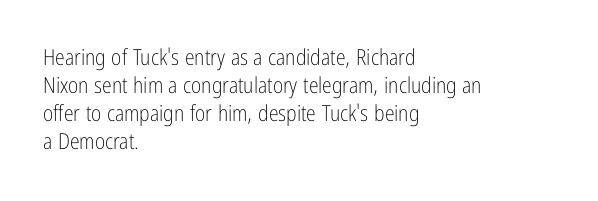
Q: Is the text bold? A: No.
Q: Is the text italic (slanted)? A: No, it is upright.
Q: Is the text underlined? A: No.
Q: How is the paragraph aligned? A: Left-aligned.
Q: Is the spacing between letters normal or unusually wide? A: Normal.
Q: Is the spacing between lines tight, normal or loose? A: Normal.
